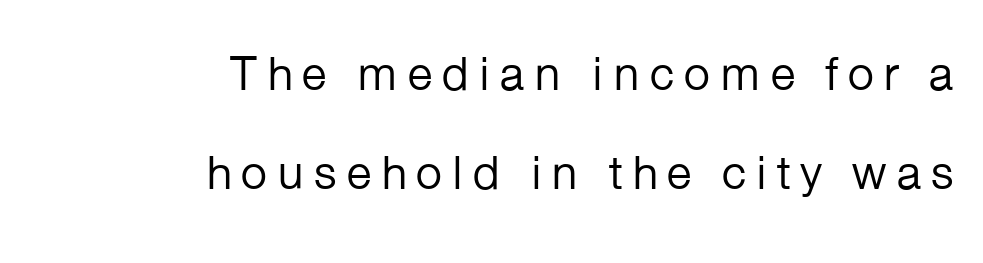
Q: Is the text bold? A: No.
Q: Is the text italic (slanted)? A: No, it is upright.
Q: Is the typeface a serif or a sans-serif typeface? A: Sans-serif.
Q: Is the text underlined? A: No.
Q: How is the paragraph aligned? A: Right-aligned.
Q: Is the spacing between lines tight, normal or loose? A: Loose.
Q: Width (condensed, normal, or wide)? A: Normal.
Q: Stroke contrast? A: Low.
Q: x-height? A: Medium.
Q: Monospaced? A: No.
